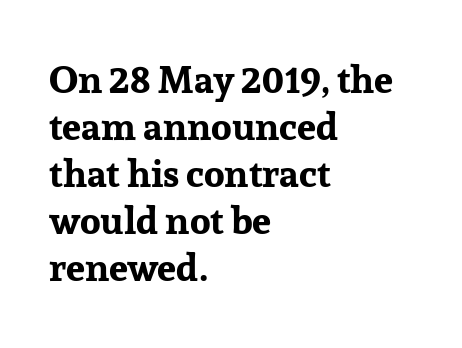
{"serif": "yes", "italic": "no", "bold": "yes", "weight": "bold", "width": "normal", "stroke_contrast": "low", "x_height": "medium", "monospaced": "no", "underline": "no", "align": "left", "line_spacing_ratio": 1.24, "letter_spacing": "normal", "letter_spacing_em": 0.0, "glyph_px": 38}
